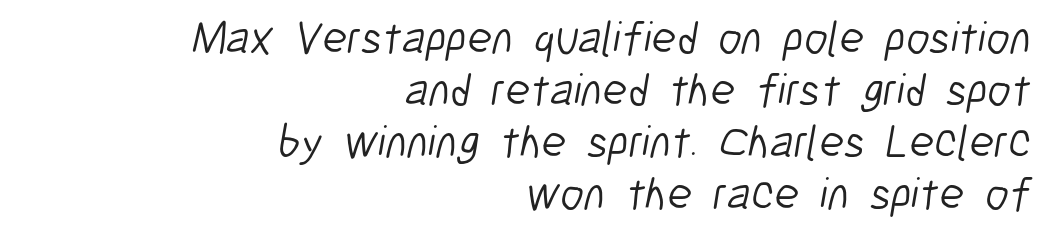
{"serif": "no", "bold": "no", "weight": "light", "width": "condensed", "stroke_contrast": "low", "x_height": "medium", "monospaced": "no", "underline": "no", "align": "right", "line_spacing": "tight", "line_spacing_ratio": 1.13, "letter_spacing": "normal", "letter_spacing_em": 0.0, "glyph_px": 46}
